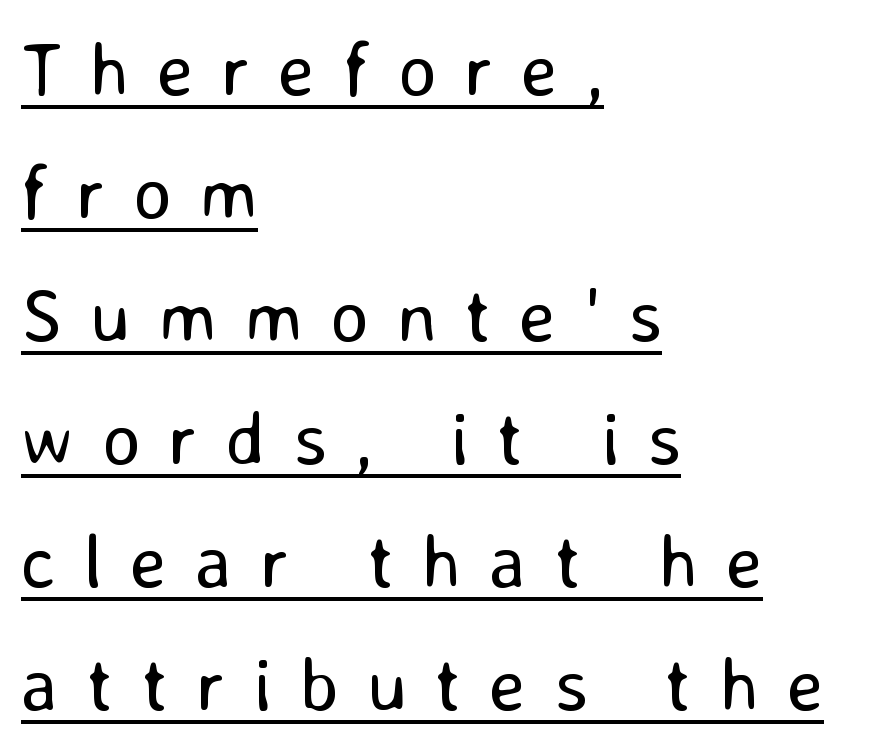
Caption: lettering with a line underneath. The lines are quadded left. Nope, not italic — everything's standing straight. The glyphs in this specimen are sans serif. How are the letters spaced? Widely, with obvious added tracking. Stroke mass is kept to a normal reading level or below.
